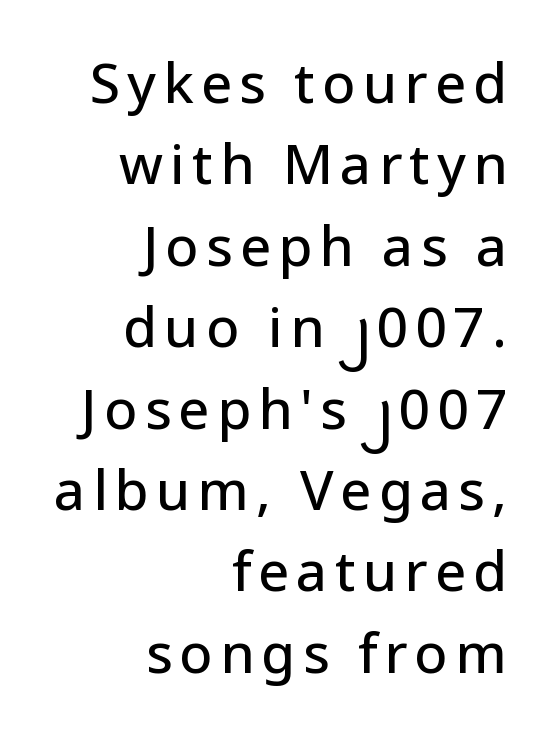
The image shows 55 px sans-serif type, upright; set right-aligned, normal line spacing (1.48x), not underlined; low stroke contrast and a medium x-height.
